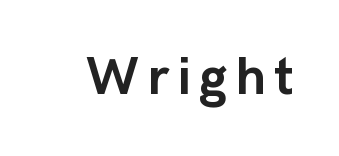
Typographically, this falls in the sans-serif category. Heavy, bold letterforms. Does the lettering tilt? It doesn't — this is upright. Check the space under the baseline: it is left empty. Think of a printed novel: that variable character pitch is what you see here.
